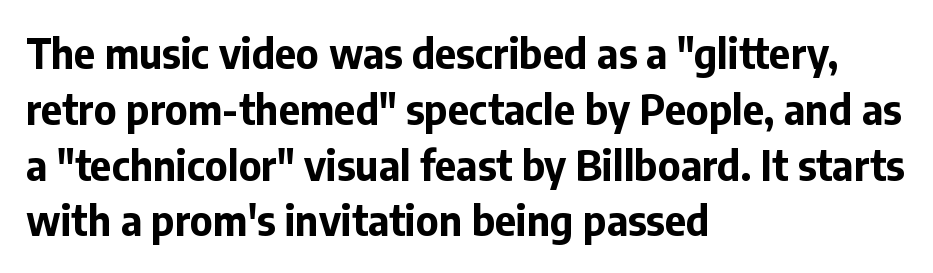
Q: Is the text bold? A: Yes.
Q: Is the text italic (slanted)? A: No, it is upright.
Q: Is the typeface a serif or a sans-serif typeface? A: Sans-serif.
Q: Is the text underlined? A: No.
Q: How is the paragraph aligned? A: Left-aligned.
Q: Is the spacing between letters normal or unusually wide? A: Normal.
Q: Is the spacing between lines tight, normal or loose? A: Normal.
Q: Width (condensed, normal, or wide)? A: Normal.
Q: Stroke contrast? A: Low.
Q: x-height? A: Medium.
Q: Monospaced? A: No.
